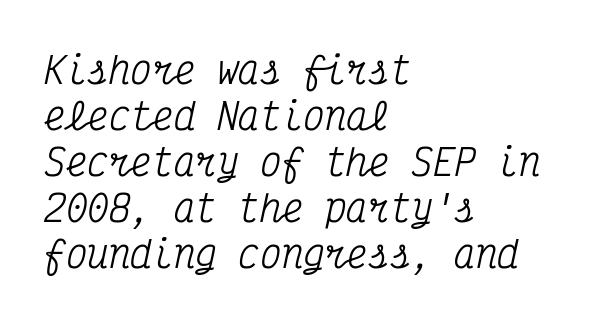
Glyph-to-glyph distance matches everyday printed text. Only glyphs here, with clear space below each row. This sample has the even, mechanical cadence of fixed-width lettering. Every row of glyphs begins at an identical x-position on the left. Does the type have serifs? Yes, each stem ends in a small foot.
